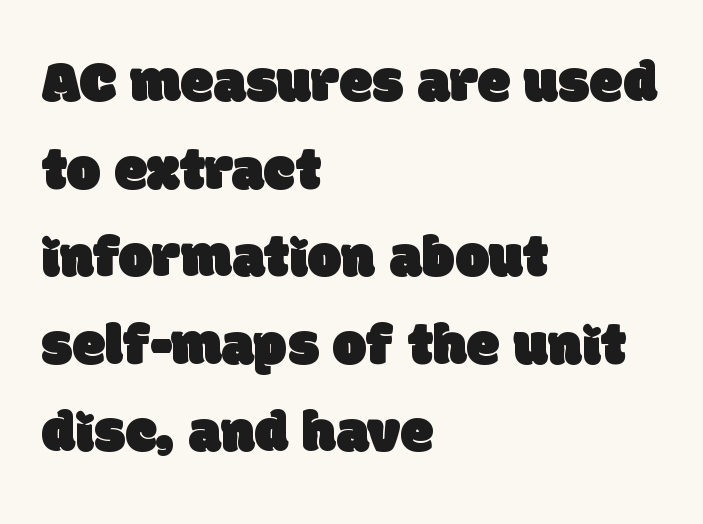
The image shows 60 px sans-serif type; set left-aligned, normal line spacing (1.46x), normal letter spacing, not underlined; low stroke contrast and a large x-height.
